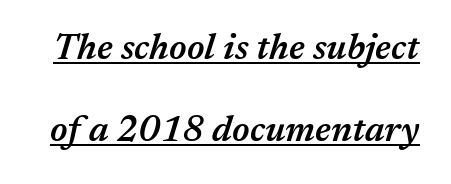
When letters slant like this, we call the style italic. Loosely led — the rows are spread out. Typographic density is moderately raised because the face is semibold. Spacing verdict: proportional, widths tailored to each character.
